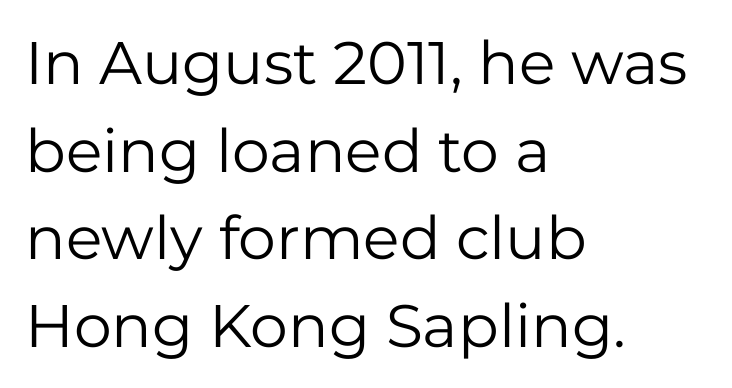
The image shows 60 px regular-weight sans-serif type, upright; set left-aligned, normal line spacing (1.46x), normal letter spacing, not underlined; low stroke contrast and a medium x-height.
